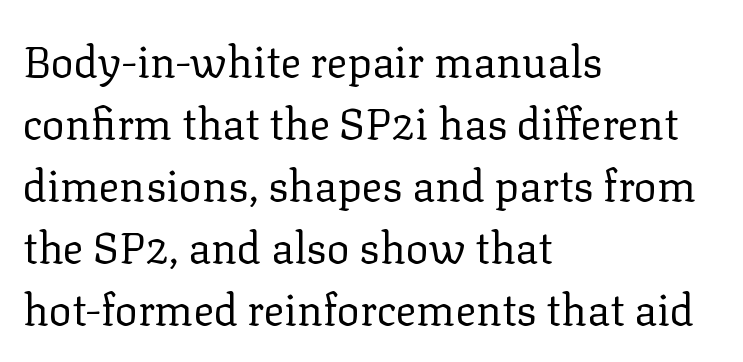
{"serif": "yes", "italic": "no", "bold": "no", "weight": "regular", "width": "normal", "stroke_contrast": "low", "x_height": "medium", "monospaced": "no", "underline": "no", "align": "left", "line_spacing": "normal", "line_spacing_ratio": 1.44, "letter_spacing": "normal", "letter_spacing_em": 0.0, "glyph_px": 43}
